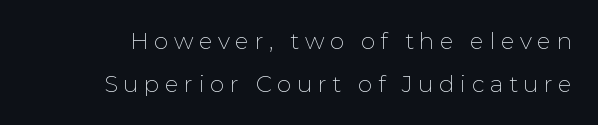
The image shows 23 px text type, upright; set line spacing 1.87x, unusually wide letter spacing (+0.24 em), not underlined.
